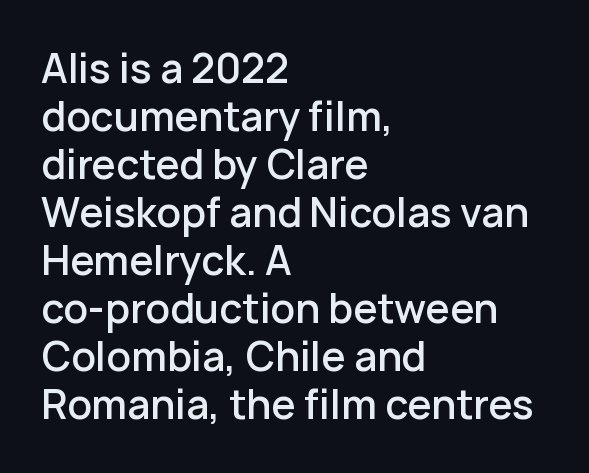
{"serif": "no", "italic": "no", "bold": "semi", "weight": "semibold", "width": "normal", "stroke_contrast": "low", "x_height": "medium", "monospaced": "no", "underline": "no", "align": "left", "line_spacing_ratio": 1.23, "letter_spacing": "normal", "letter_spacing_em": 0.0, "glyph_px": 39}
